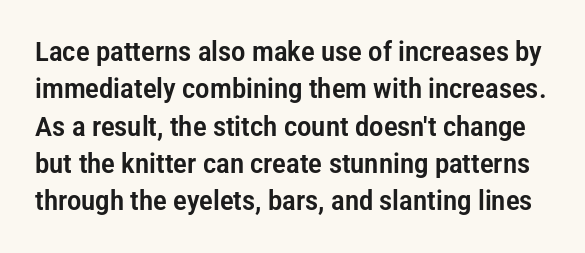
{"italic": "no", "underline": "no", "line_spacing": "normal", "line_spacing_ratio": 1.38, "letter_spacing": "normal", "letter_spacing_em": 0.0, "glyph_px": 27}
